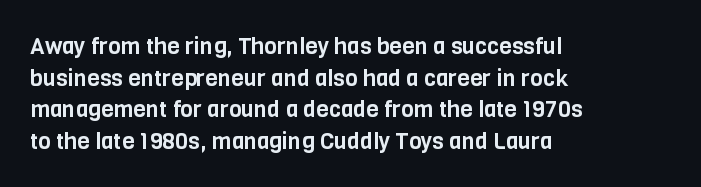
The image shows 23 px text type, upright; set left-aligned, normal line spacing (1.37x), normal letter spacing, not underlined.
